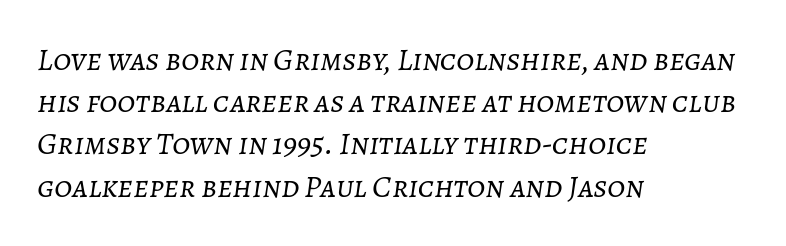
{"italic": "yes", "lean": "right", "slant_degrees": 7, "bold": "no", "weight": "light", "width": "normal", "stroke_contrast": "low", "x_height": "medium", "monospaced": "no", "underline": "no", "align": "left", "line_spacing": "normal", "line_spacing_ratio": 1.32, "letter_spacing": "normal", "letter_spacing_em": 0.0, "glyph_px": 32}
